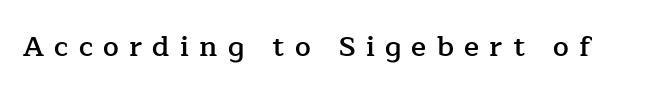
The image shows 28 px semibold serif type, upright; set unusually wide letter spacing (+0.37 em), not underlined; low stroke contrast and a medium x-height.
